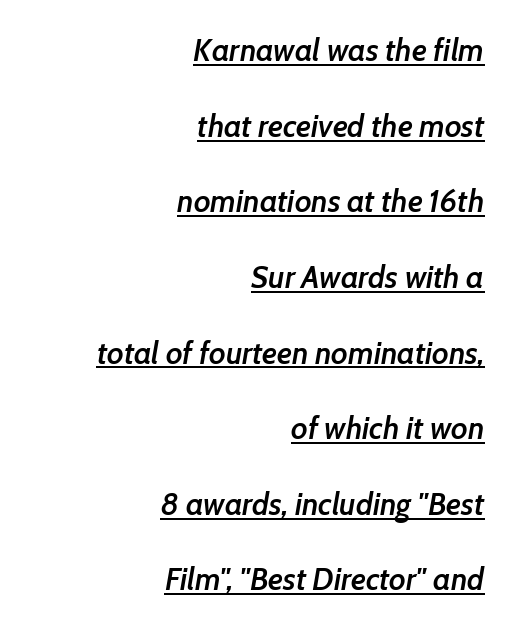
Q: Is the text bold? A: Semi-bold.
Q: Is the text italic (slanted)? A: Yes, it leans right by about 7 degrees.
Q: Is the text underlined? A: Yes.
Q: How is the paragraph aligned? A: Right-aligned.
Q: Is the spacing between letters normal or unusually wide? A: Normal.
Q: Is the spacing between lines tight, normal or loose? A: Loose.
Q: Width (condensed, normal, or wide)? A: Normal.
Q: Stroke contrast? A: Low.
Q: x-height? A: Medium.
Q: Monospaced? A: No.
